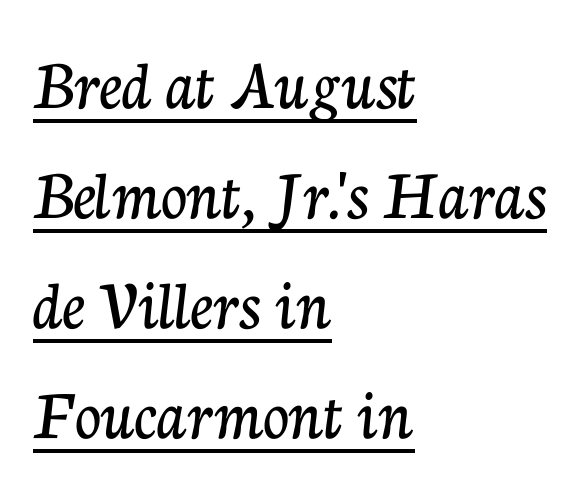
{"serif": "yes", "width": "normal", "stroke_contrast": "low", "x_height": "medium", "monospaced": "no", "underline": "yes", "align": "left", "line_spacing": "normal", "line_spacing_ratio": 1.53, "letter_spacing": "normal", "letter_spacing_em": 0.0, "glyph_px": 72}
